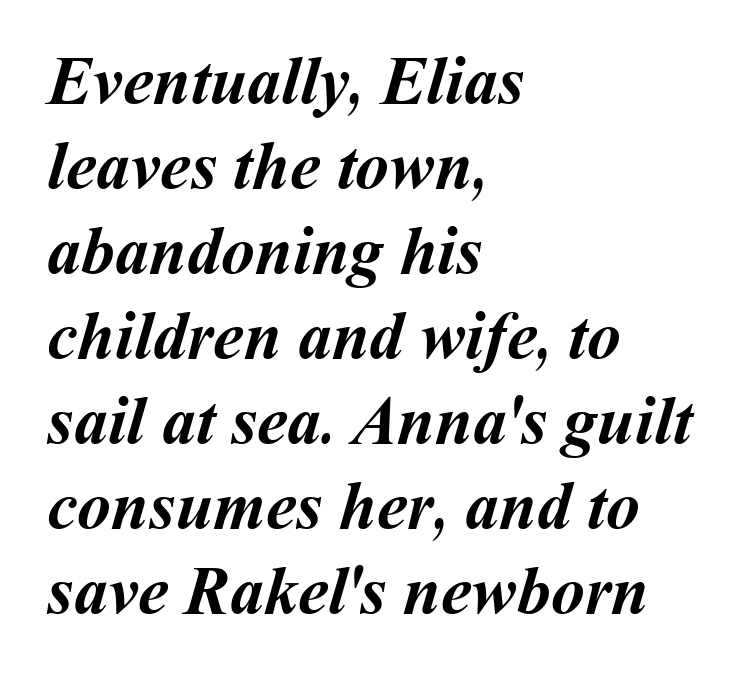
Q: Is the text bold? A: Yes.
Q: Is the text underlined? A: No.
Q: How is the paragraph aligned? A: Left-aligned.
Q: Is the spacing between letters normal or unusually wide? A: Normal.
Q: Is the spacing between lines tight, normal or loose? A: Normal.
Q: Width (condensed, normal, or wide)? A: Normal.
Q: Stroke contrast? A: Medium.
Q: x-height? A: Medium.
Q: Monospaced? A: No.
